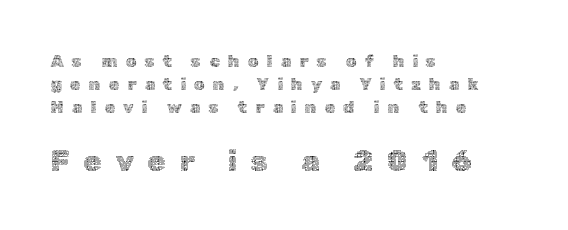
The line texture is sparse and dotted thanks to wide tracking. These lines are set flush left with a ragged right edge. It's the straight-up-and-down kind of type. The face used here is proportionally spaced, like ordinary book or web type. Block two is the big one; block one sits smaller above it.
